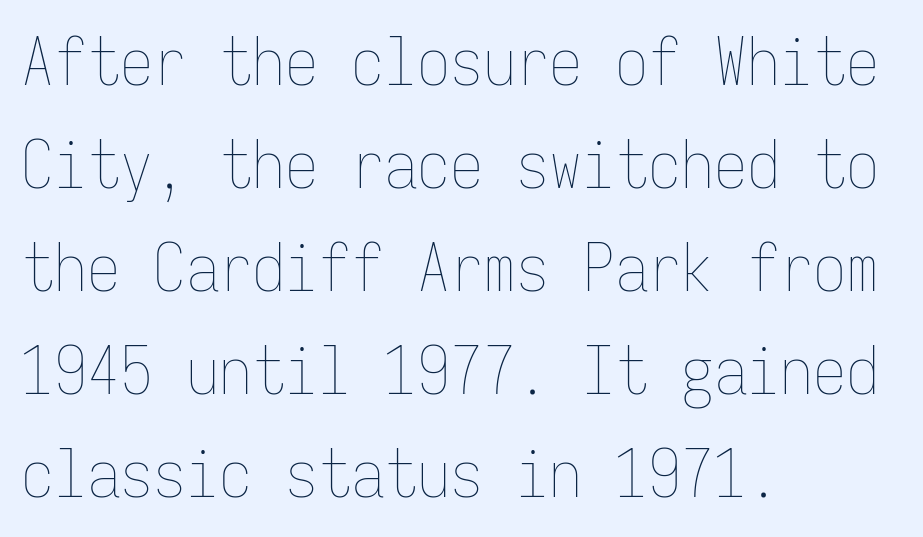
{"italic": "no", "bold": "no", "weight": "thin", "width": "condensed", "stroke_contrast": "low", "x_height": "medium", "monospaced": "yes", "underline": "no", "align": "left", "line_spacing": "normal", "line_spacing_ratio": 1.56, "letter_spacing": "normal", "letter_spacing_em": 0.0, "glyph_px": 66}
